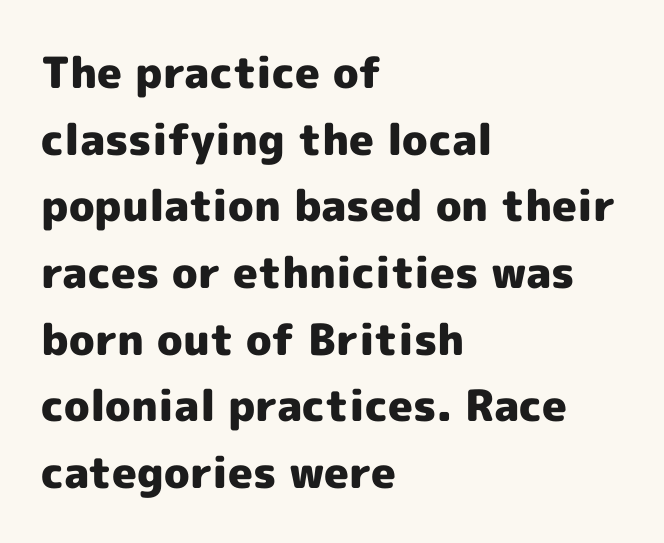
{"serif": "no", "italic": "no", "bold": "yes", "weight": "heavy", "width": "normal", "x_height": "medium", "monospaced": "no", "underline": "no", "align": "left", "line_spacing": "normal", "line_spacing_ratio": 1.55, "letter_spacing": "normal", "letter_spacing_em": 0.0, "glyph_px": 43}
